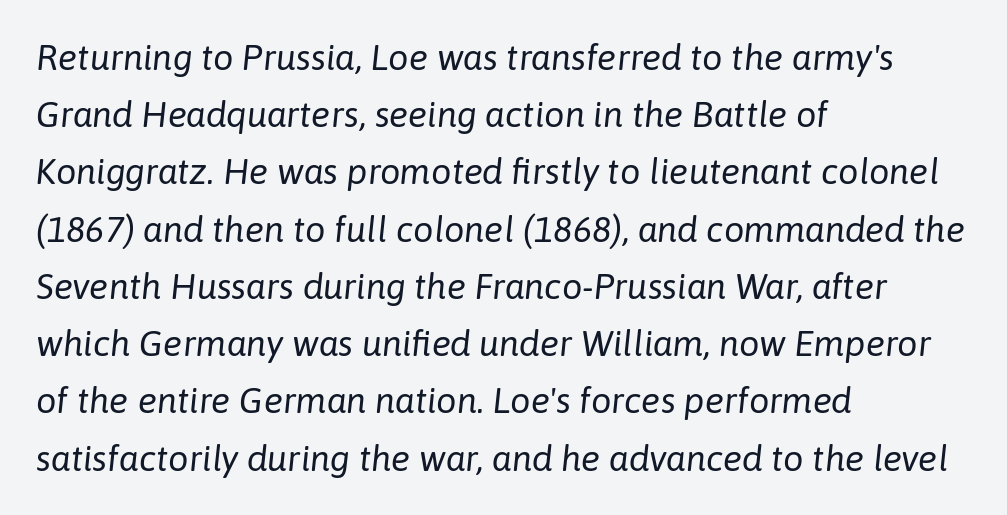
The typeface has the unassuming heft of standard copy or less. This sample keeps an unexceptional amount of space between lines. Observe the lean: these are italic letterforms. Words float on clear page, feet unadorned. The passage shown is typed in a proportional face where columns would drift. The typesetter chose a ragged-right arrangement here.
